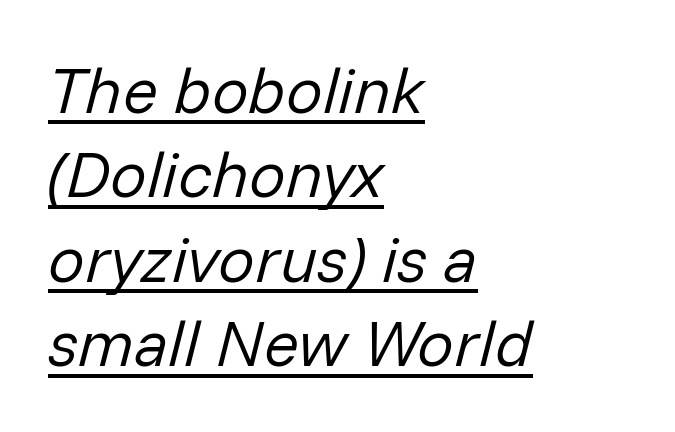
The characters are drawn with everyday or finer stroke widths. The typesetter has applied underlining to the passage shown. This sample keeps an unexceptional amount of space between lines. Notice how the stems are inclined rather than vertical — that's the hallmark of italics.
